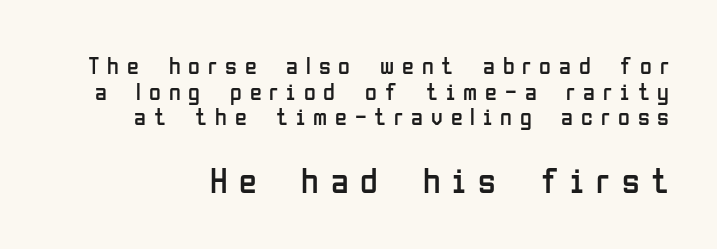
The image shows 36 px regular-weight, condensed sans-serif type, upright; set tight line spacing (1.07x), unusually wide letter spacing (+0.33 em), not underlined; the second (bottom) block is 1.5x larger; low stroke contrast and a medium x-height.
